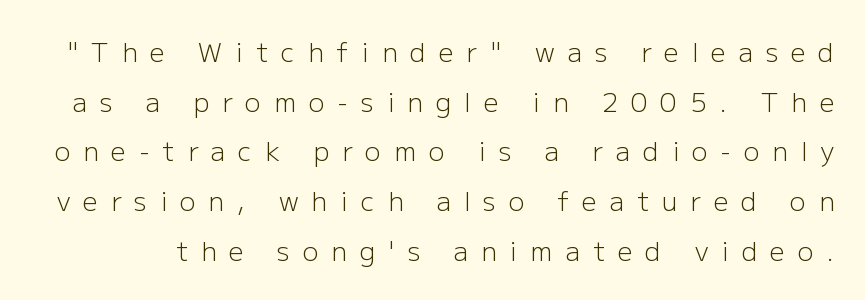
The image shows 26 px text type, upright; set loose line spacing (1.91x), unusually wide letter spacing (+0.5 em), not underlined.
